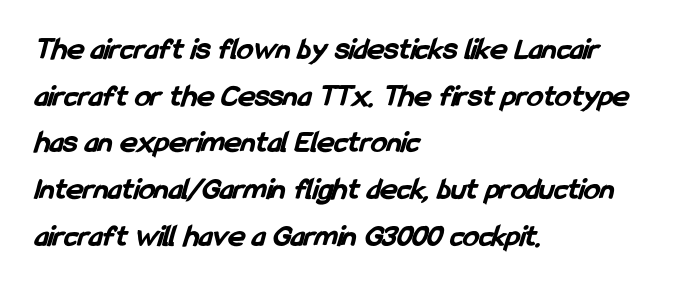
{"serif": "no", "bold": "yes", "weight": "bold", "width": "condensed", "stroke_contrast": "low", "x_height": "medium", "monospaced": "no", "underline": "no", "align": "left", "line_spacing": "normal", "line_spacing_ratio": 1.46, "letter_spacing": "normal", "letter_spacing_em": 0.0, "glyph_px": 32}
